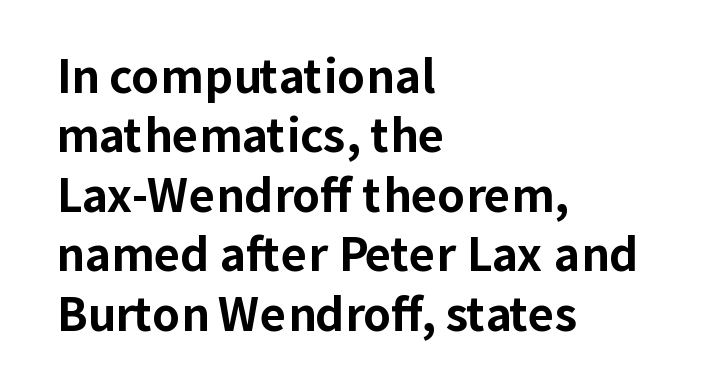
{"serif": "no", "italic": "no", "bold": "yes", "weight": "bold", "width": "normal", "stroke_contrast": "low", "x_height": "medium", "monospaced": "no", "underline": "no", "align": "left", "line_spacing": "normal", "line_spacing_ratio": 1.32, "letter_spacing": "normal", "letter_spacing_em": 0.0, "glyph_px": 45}
